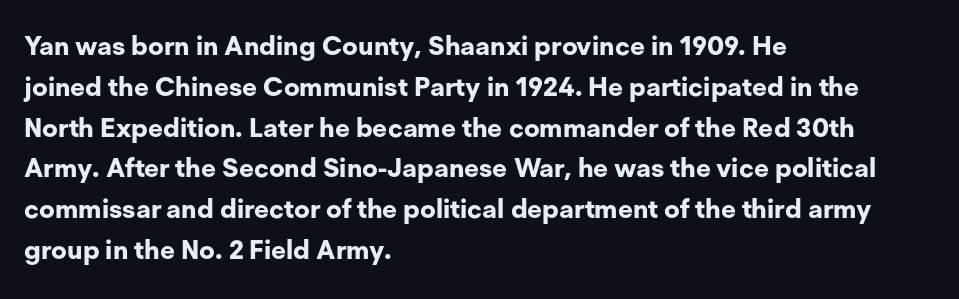
A dark, heavy texture on the line: the type is bold. Characters follow at the spacing the type designer built in. The designer left line spacing at the default. Unmarked baselines from the first word to the last. Posture: vertical.
